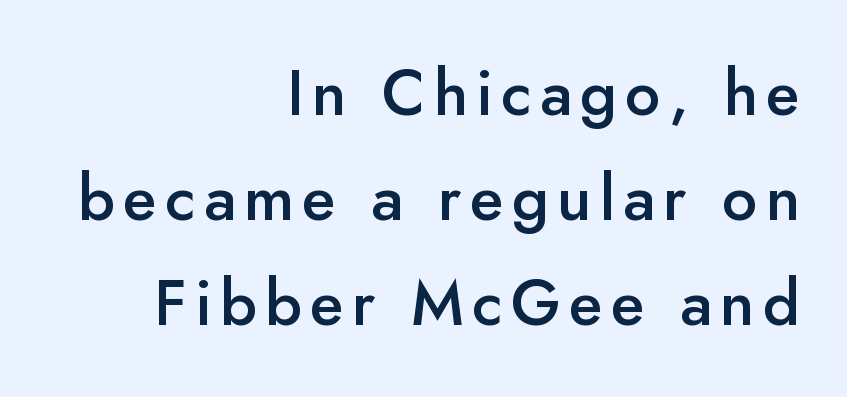
The image shows 63 px semibold sans-serif type, upright; set right-aligned, normal line spacing (1.67x), not underlined; low stroke contrast and a small x-height.
